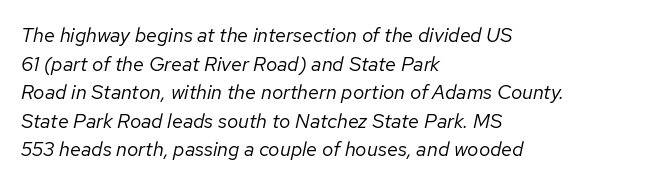
{"italic": "yes", "lean": "right", "slant_degrees": 12, "bold": "no", "underline": "no", "align": "left", "line_spacing": "normal", "line_spacing_ratio": 1.43, "letter_spacing": "normal", "letter_spacing_em": 0.0, "glyph_px": 20}
